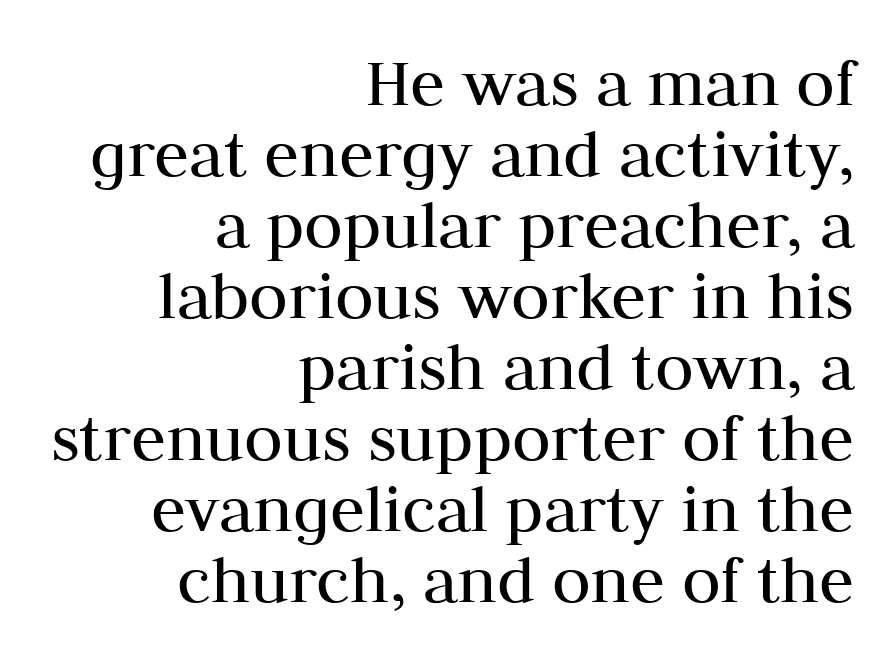
{"serif": "yes", "italic": "no", "bold": "no", "weight": "regular", "width": "normal", "stroke_contrast": "medium", "x_height": "medium", "monospaced": "no", "underline": "no", "align": "right", "line_spacing": "tight", "line_spacing_ratio": 1.0, "letter_spacing": "normal", "letter_spacing_em": 0.0, "glyph_px": 71}
